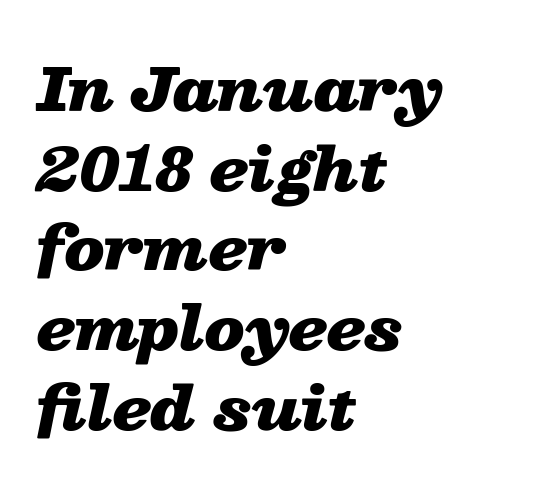
The image shows 59 px heavy, wide type, italic (leaning right); set left-aligned, normal line spacing (1.35x), normal letter spacing, not underlined; low stroke contrast and a medium x-height.
